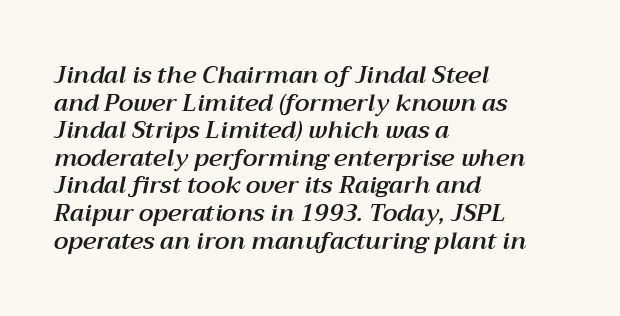
{"italic": "yes", "lean": "right", "slant_degrees": 12, "underline": "no", "align": "left", "line_spacing": "tight", "line_spacing_ratio": 1.15, "letter_spacing": "normal", "letter_spacing_em": 0.0, "glyph_px": 24}
